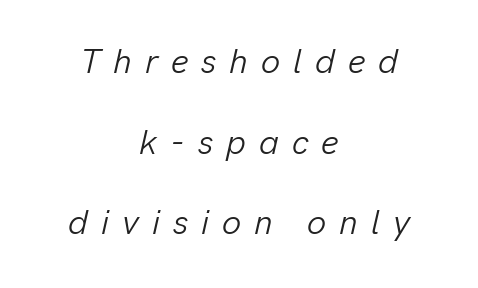
The image shows 34 px light type, italic (leaning right); set centered, loose line spacing (2.37x), unusually wide letter spacing (+0.38 em), not underlined; low stroke contrast and a medium x-height.
